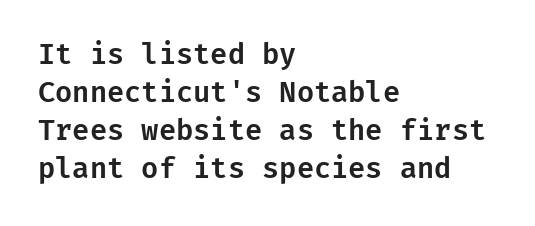
Q: Is the text italic (slanted)? A: No, it is upright.
Q: Is the typeface a serif or a sans-serif typeface? A: Sans-serif.
Q: Is the text underlined? A: No.
Q: How is the paragraph aligned? A: Left-aligned.
Q: Is the spacing between letters normal or unusually wide? A: Normal.
Q: Is the spacing between lines tight, normal or loose? A: Normal.
Q: Width (condensed, normal, or wide)? A: Normal.
Q: Stroke contrast? A: Low.
Q: x-height? A: Medium.
